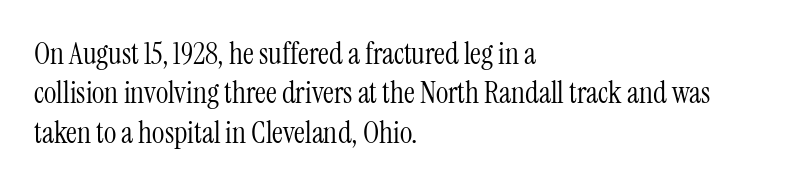
Q: Is the text bold? A: No.
Q: Is the text italic (slanted)? A: No, it is upright.
Q: Is the typeface a serif or a sans-serif typeface? A: Serif.
Q: Is the text underlined? A: No.
Q: How is the paragraph aligned? A: Left-aligned.
Q: Is the spacing between letters normal or unusually wide? A: Normal.
Q: Is the spacing between lines tight, normal or loose? A: Normal.
Q: Width (condensed, normal, or wide)? A: Condensed.
Q: Stroke contrast? A: Medium.
Q: x-height? A: Medium.
Q: Monospaced? A: No.
